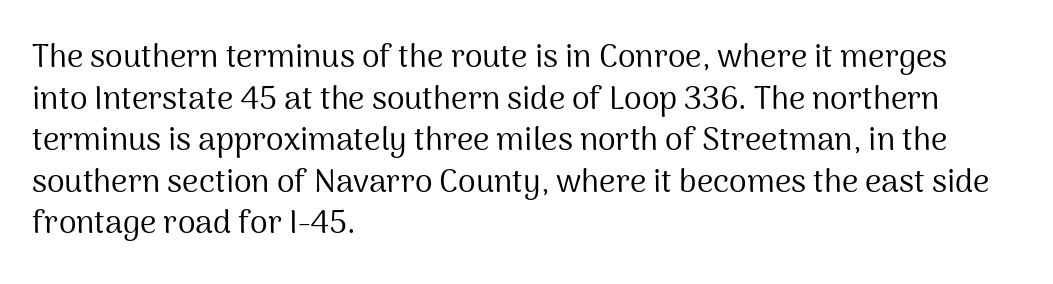
Q: Is the text bold? A: No.
Q: Is the text italic (slanted)? A: No, it is upright.
Q: Is the typeface a serif or a sans-serif typeface? A: Sans-serif.
Q: Is the text underlined? A: No.
Q: How is the paragraph aligned? A: Left-aligned.
Q: Is the spacing between letters normal or unusually wide? A: Normal.
Q: Is the spacing between lines tight, normal or loose? A: Normal.
Q: Width (condensed, normal, or wide)? A: Normal.
Q: Stroke contrast? A: Medium.
Q: x-height? A: Medium.
Q: Monospaced? A: No.
